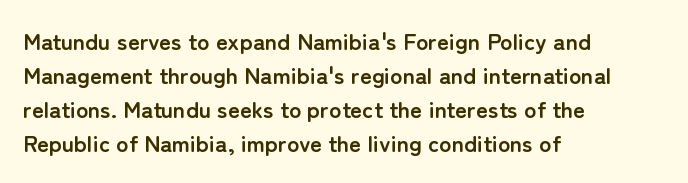
{"italic": "no", "bold": "yes", "underline": "no", "align": "left", "line_spacing": "normal", "line_spacing_ratio": 1.48, "letter_spacing": "normal", "letter_spacing_em": 0.0, "glyph_px": 23}
